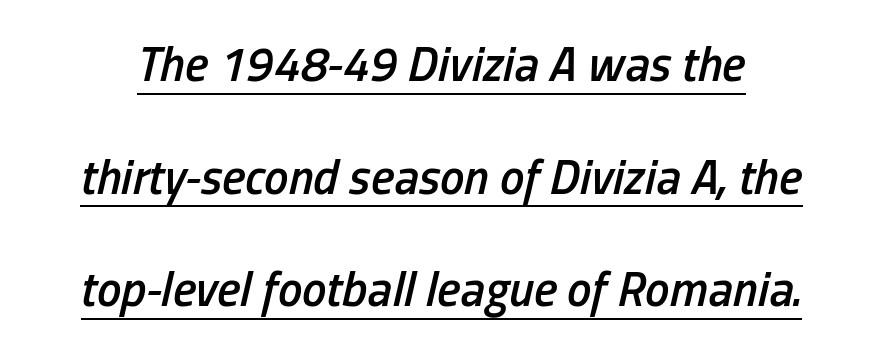
In terms of leading, this rendering errs on the spacious side. The gaps between neighbouring characters are ordinary and unremarkable. Spacing verdict: proportional, widths tailored to each character. These characters rest on top of a visible drawn line. The rendering uses a semibold face; strokes are thickened but not to full bold. Observe the lean: these are italic letterforms.
